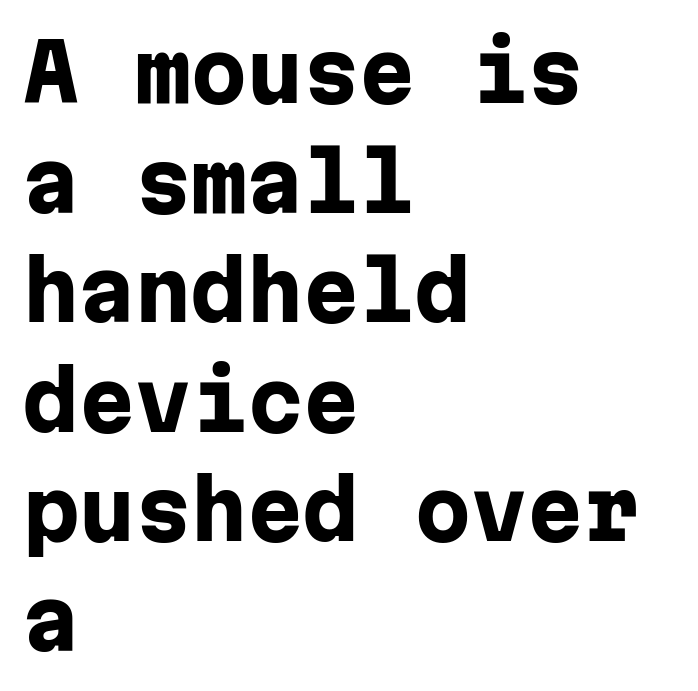
Q: Is the text bold? A: Yes.
Q: Is the text italic (slanted)? A: No, it is upright.
Q: Is the typeface a serif or a sans-serif typeface? A: Sans-serif.
Q: Is the text underlined? A: No.
Q: How is the paragraph aligned? A: Left-aligned.
Q: Is the spacing between letters normal or unusually wide? A: Normal.
Q: Is the spacing between lines tight, normal or loose? A: Normal.
Q: Width (condensed, normal, or wide)? A: Normal.
Q: Stroke contrast? A: Low.
Q: x-height? A: Medium.
Q: Monospaced? A: Yes.
